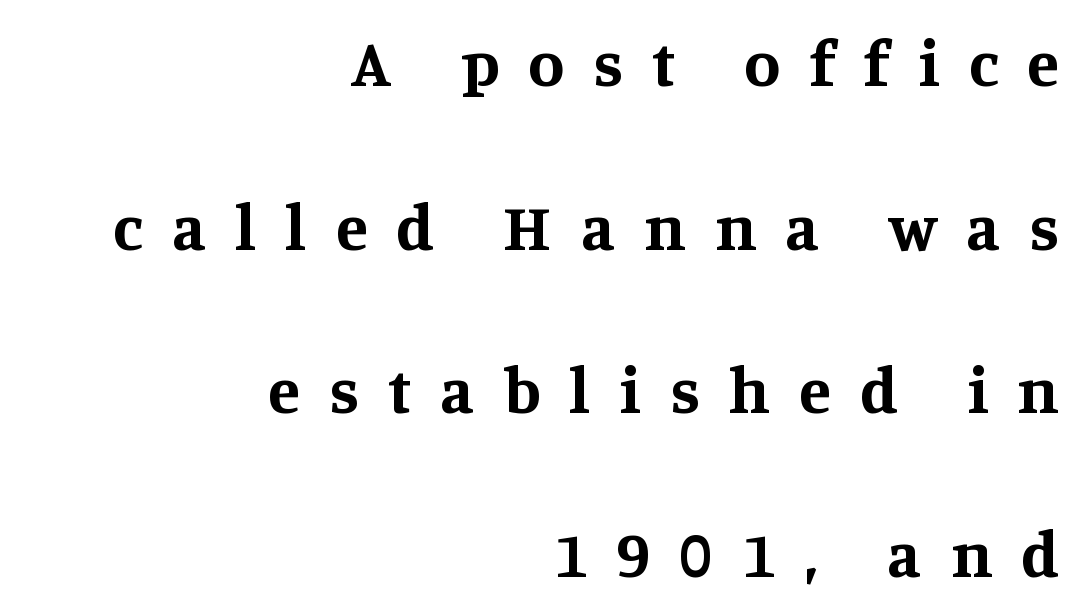
The image shows 66 px bold serif type, upright; set right-aligned, loose line spacing (2.48x), unusually wide letter spacing (+0.44 em), not underlined; medium stroke contrast and a large x-height.
